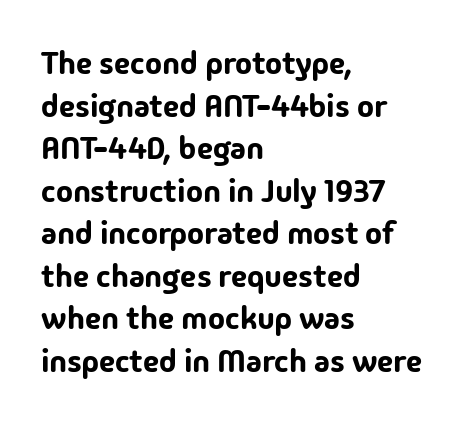
Q: Is the text italic (slanted)? A: No, it is upright.
Q: Is the typeface a serif or a sans-serif typeface? A: Sans-serif.
Q: Is the text underlined? A: No.
Q: How is the paragraph aligned? A: Left-aligned.
Q: Is the spacing between letters normal or unusually wide? A: Normal.
Q: Is the spacing between lines tight, normal or loose? A: Normal.
Q: Width (condensed, normal, or wide)? A: Normal.
Q: Stroke contrast? A: Low.
Q: x-height? A: Medium.
Q: Monospaced? A: No.
